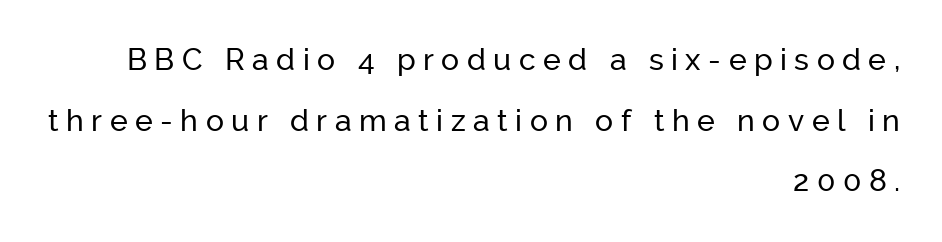
Q: Is the text italic (slanted)? A: No, it is upright.
Q: Is the typeface a serif or a sans-serif typeface? A: Sans-serif.
Q: Is the text underlined? A: No.
Q: How is the paragraph aligned? A: Right-aligned.
Q: Is the spacing between letters normal or unusually wide? A: Unusually wide.
Q: Is the spacing between lines tight, normal or loose? A: Loose.
Q: Width (condensed, normal, or wide)? A: Normal.
Q: Stroke contrast? A: Low.
Q: x-height? A: Medium.
Q: Monospaced? A: No.
